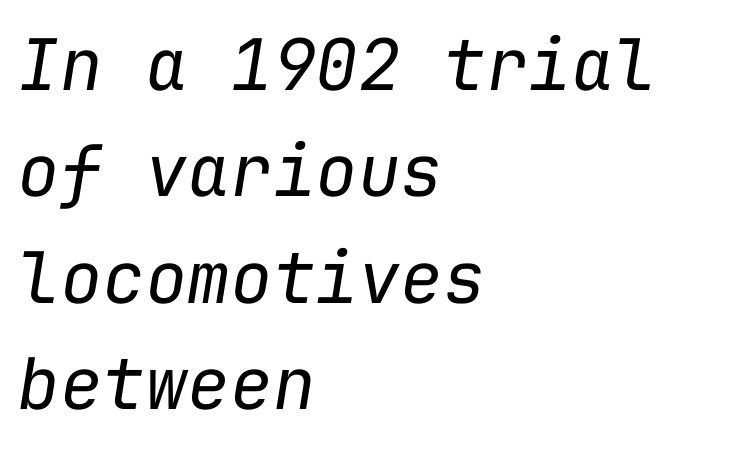
Q: Is the text bold? A: No.
Q: Is the text italic (slanted)? A: Yes, it leans right by about 9 degrees.
Q: Is the text underlined? A: No.
Q: How is the paragraph aligned? A: Left-aligned.
Q: Is the spacing between letters normal or unusually wide? A: Normal.
Q: Is the spacing between lines tight, normal or loose? A: Normal.
Q: Width (condensed, normal, or wide)? A: Normal.
Q: Stroke contrast? A: Low.
Q: x-height? A: Medium.
Q: Monospaced? A: Yes.
